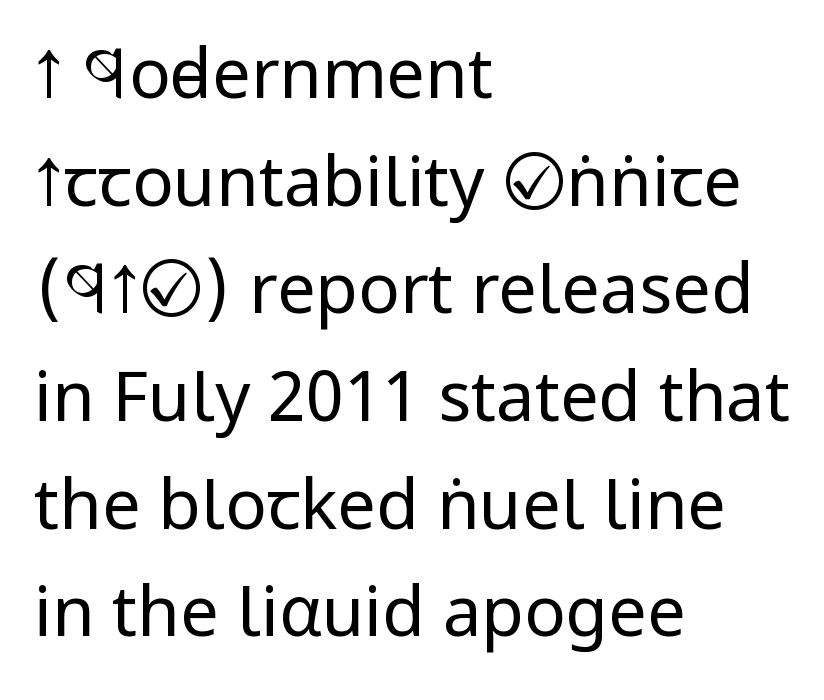
{"serif": "no", "italic": "no", "bold": "no", "weight": "regular", "width": "condensed", "stroke_contrast": "low", "x_height": "large", "monospaced": "no", "underline": "no", "align": "left", "line_spacing": "normal", "line_spacing_ratio": 1.56, "letter_spacing": "normal", "letter_spacing_em": 0.0, "glyph_px": 69}
